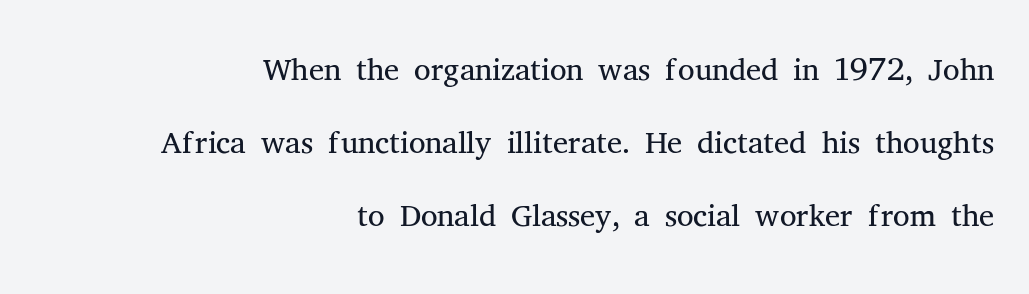
{"serif": "yes", "italic": "no", "bold": "no", "weight": "light", "width": "normal", "stroke_contrast": "medium", "x_height": "medium", "monospaced": "no", "underline": "no", "align": "right", "line_spacing": "normal", "line_spacing_ratio": 1.55, "letter_spacing": "normal", "letter_spacing_em": 0.0, "glyph_px": 47}
